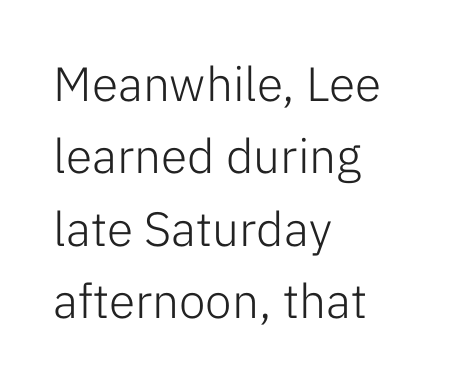
The image shows 48 px light sans-serif type, upright; set left-aligned, normal line spacing (1.51x), normal letter spacing, not underlined; low stroke contrast and a medium x-height.
